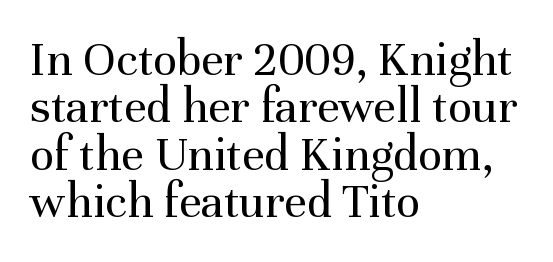
Small tapered or slab feet sit at the stroke ends, so this counts as serif. Italic: no, the glyphs are upright roman. You could not count columns in this text — the font is proportionally spaced. The text block is weighted toward the left margin, trailing off unevenly rightward.
